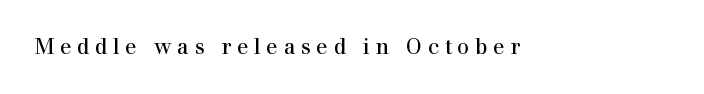
{"italic": "no", "bold": "no", "underline": "no", "letter_spacing": "wide", "letter_spacing_em": 0.27, "glyph_px": 21}
